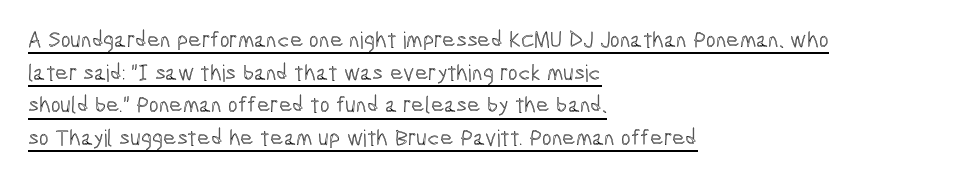
The image shows 23 px text type, upright; set left-aligned, normal line spacing (1.42x), normal letter spacing, underlined.
